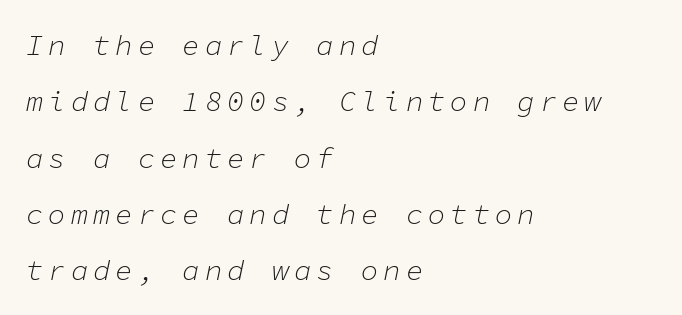
Where is the straight margin? On the left. Unmarked baselines from the first word to the last. Rows of type keep a wide berth in the vertical direction. The cut favours lightness, reaching ordinary text weight at its darkest. Does the lettering tilt? It does — this is italic. Every character here occupies the same horizontal width, giving the sample a typewriter-like rhythm.
